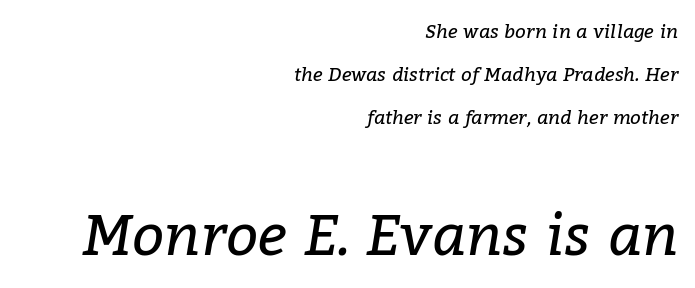
Q: Is the text bold? A: No.
Q: Is the text italic (slanted)? A: Yes, it leans right by about 9 degrees.
Q: Is the typeface a serif or a sans-serif typeface? A: Serif.
Q: Is the text underlined? A: No.
Q: How is the paragraph aligned? A: Right-aligned.
Q: Is the spacing between letters normal or unusually wide? A: Normal.
Q: Is the spacing between lines tight, normal or loose? A: Loose.
Q: Which block of text is set in a larger size, the first (top) or the second (bottom)? A: The second (bottom) one.
Q: Width (condensed, normal, or wide)? A: Normal.
Q: Stroke contrast? A: Low.
Q: x-height? A: Medium.
Q: Monospaced? A: No.
